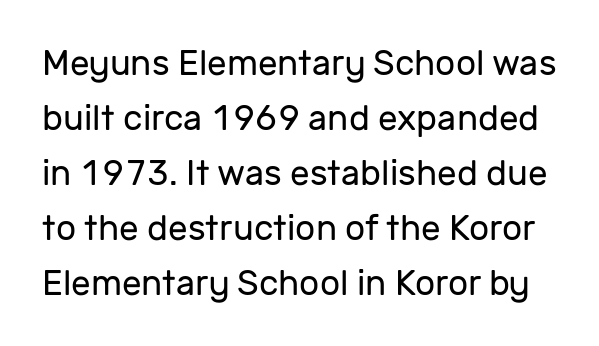
{"serif": "no", "italic": "no", "bold": "no", "weight": "regular", "width": "normal", "stroke_contrast": "low", "x_height": "medium", "monospaced": "no", "underline": "no", "line_spacing": "normal", "line_spacing_ratio": 1.57, "letter_spacing": "normal", "letter_spacing_em": 0.0, "glyph_px": 35}
